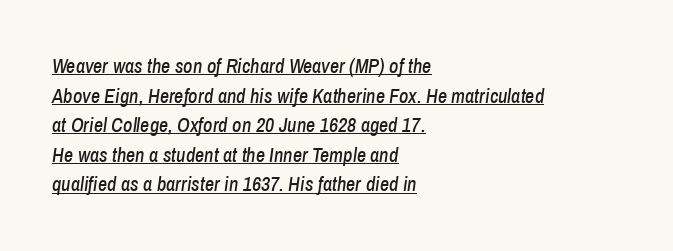
The face used here is rendered with its standard letterfit. A classic flush-left, rag-right setting is used for this passage. Notice how descenders clear the ascenders below comfortably — that's standard leading. The passage shown is underscored from start to finish.
